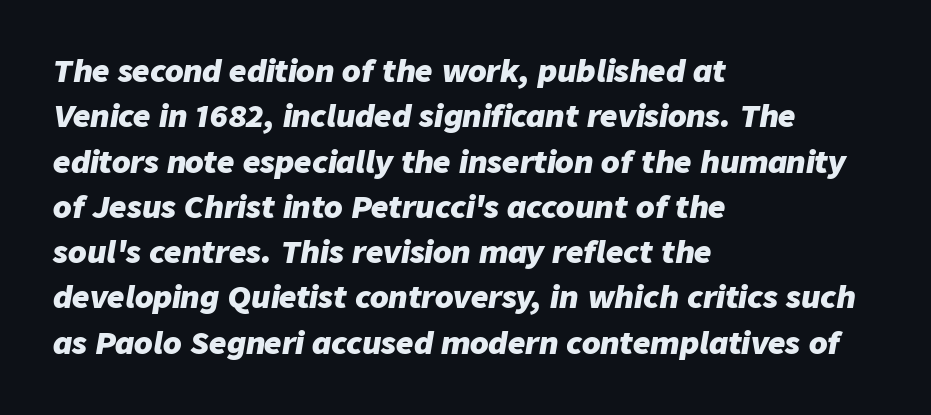
Has an underline been added? It has not. Rendered with sloped, italic letterforms. These lines keep a tight, regular rhythm from letter to letter. Line beginnings align vertically; line endings do not. This block has exactly the height ordinary leading produces. Its strokes are broad and dark, the hallmark of bold type.
